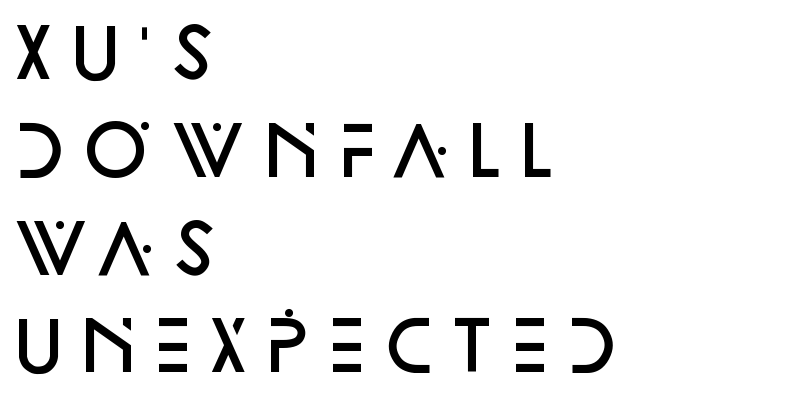
The rendering anchors every line to the left-hand side. You could call the tracking neutral — neither tight nor loose. The foot of each line stays bare and open. Firm but not heavy-handed strokes: this text is semibold.
